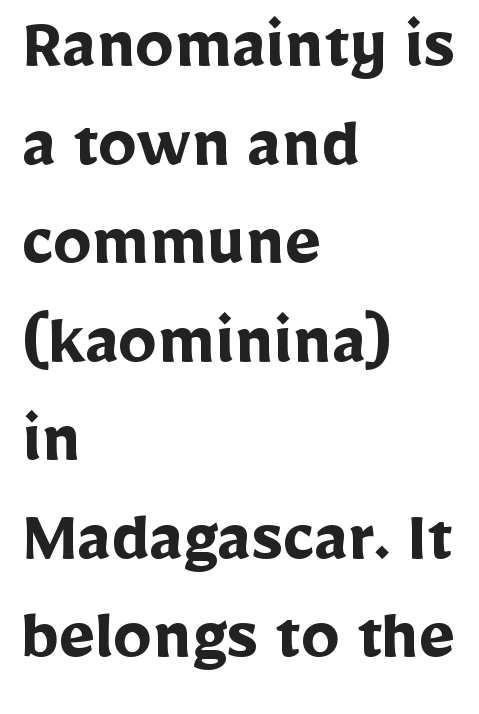
The image shows 77 px semibold sans-serif type, upright; set left-aligned, normal line spacing (1.28x), normal letter spacing, not underlined; low stroke contrast and a medium x-height.
